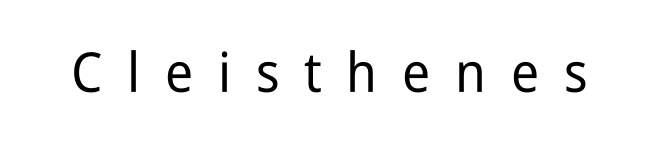
Q: Is the text italic (slanted)? A: No, it is upright.
Q: Is the typeface a serif or a sans-serif typeface? A: Sans-serif.
Q: Is the text underlined? A: No.
Q: Is the spacing between letters normal or unusually wide? A: Unusually wide.
Q: Width (condensed, normal, or wide)? A: Condensed.
Q: Stroke contrast? A: Low.
Q: x-height? A: Medium.
Q: Monospaced? A: No.
